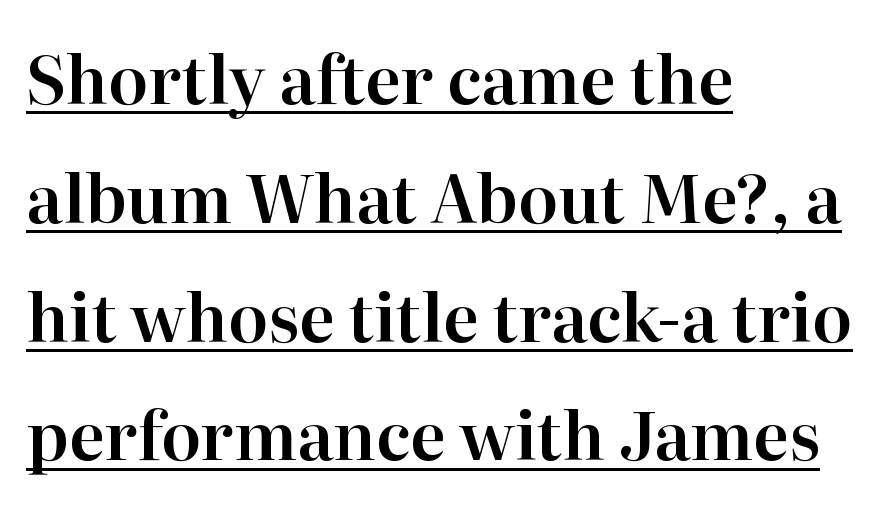
The rendering keeps characters at their native spacing. A serif font was chosen for this passage. What decoration does the sample have? An underline. Short and long lines alike share a common starting point at left. The typography opts for an upright posture over an oblique one.
